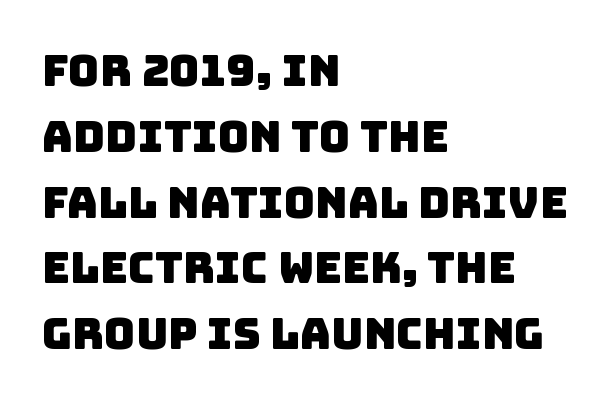
Q: Is the typeface a serif or a sans-serif typeface? A: Sans-serif.
Q: Is the text underlined? A: No.
Q: How is the paragraph aligned? A: Left-aligned.
Q: Is the spacing between letters normal or unusually wide? A: Normal.
Q: Is the spacing between lines tight, normal or loose? A: Normal.
Q: Width (condensed, normal, or wide)? A: Normal.
Q: Stroke contrast? A: Low.
Q: x-height? A: Large.
Q: Monospaced? A: No.
